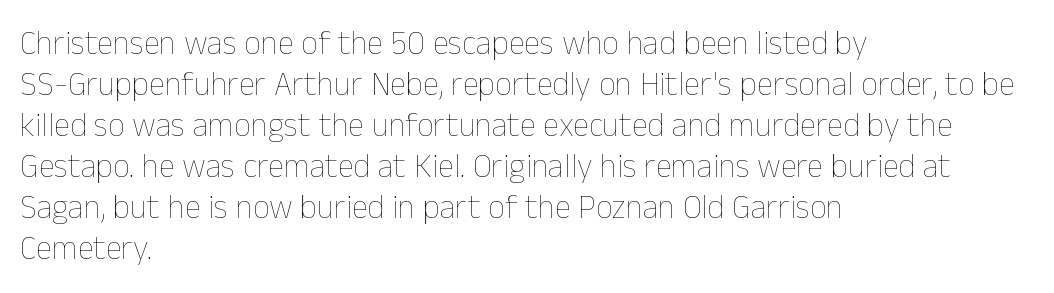
{"italic": "no", "bold": "no", "weight": "thin", "width": "normal", "stroke_contrast": "low", "x_height": "medium", "monospaced": "no", "underline": "no", "align": "left", "line_spacing_ratio": 1.24, "letter_spacing": "normal", "letter_spacing_em": 0.0, "glyph_px": 33}
